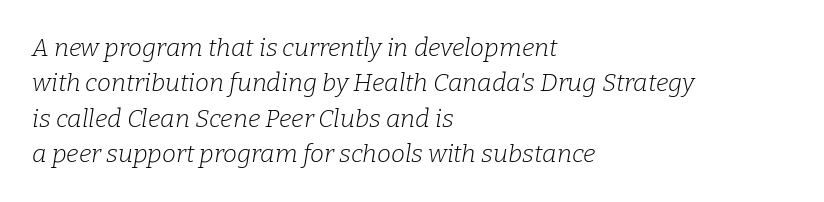
Q: Is the text bold? A: No.
Q: Is the text italic (slanted)? A: Yes, it leans right by about 9 degrees.
Q: Is the text underlined? A: No.
Q: How is the paragraph aligned? A: Left-aligned.
Q: Is the spacing between letters normal or unusually wide? A: Normal.
Q: Is the spacing between lines tight, normal or loose? A: Normal.
